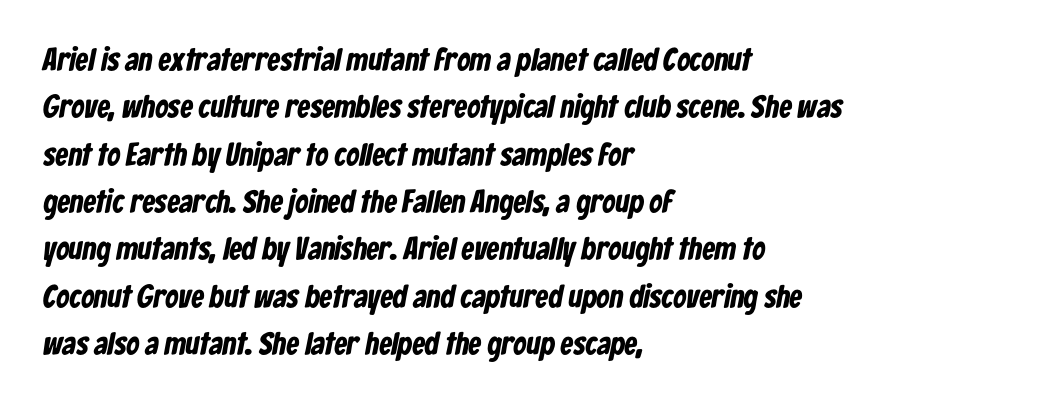
The image shows 32 px bold, condensed sans-serif type; set left-aligned, normal line spacing (1.48x), normal letter spacing, not underlined; low stroke contrast and a medium x-height.
